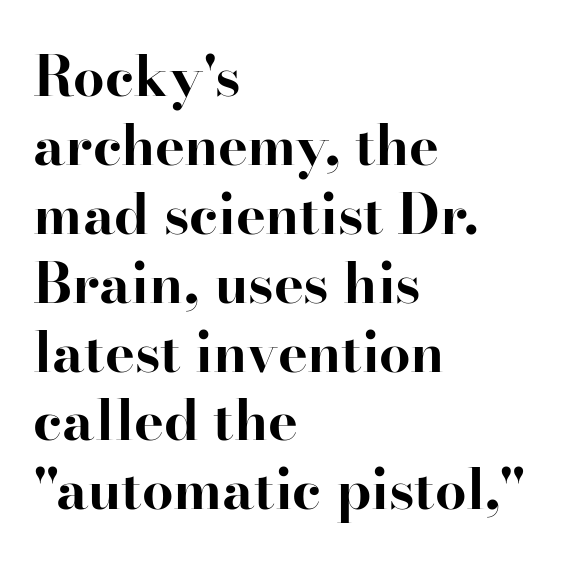
{"serif": "yes", "italic": "no", "bold": "yes", "weight": "bold", "width": "normal", "stroke_contrast": "high", "x_height": "small", "monospaced": "no", "underline": "no", "align": "left", "line_spacing_ratio": 1.23, "letter_spacing": "normal", "letter_spacing_em": 0.0, "glyph_px": 56}
